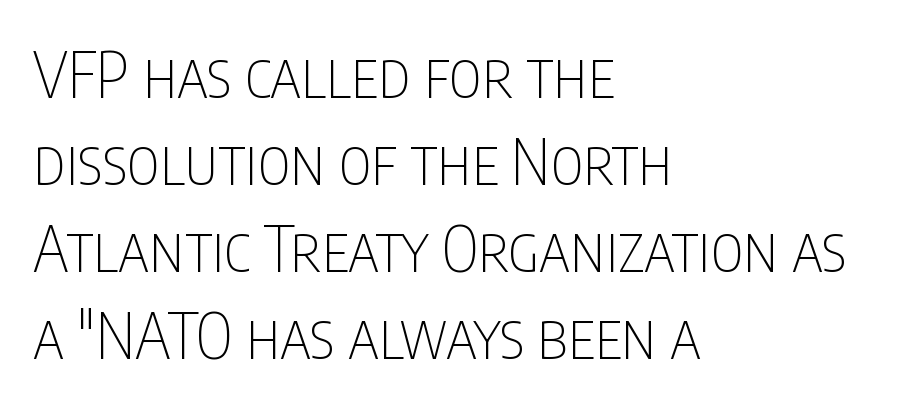
{"serif": "no", "italic": "no", "bold": "no", "weight": "thin", "width": "condensed", "stroke_contrast": "low", "x_height": "large", "monospaced": "no", "underline": "no", "align": "left", "line_spacing": "normal", "line_spacing_ratio": 1.38, "letter_spacing": "normal", "letter_spacing_em": 0.0, "glyph_px": 63}
